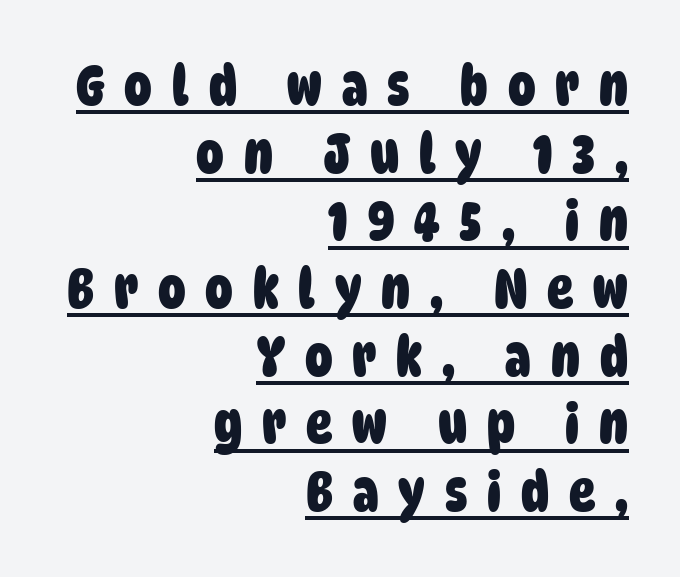
Looks like regular typesetting: each glyph gets only the width it needs. Strong, thick strokes mark this as bold type. Students, observe the line beneath the letters — that is underlining. Honestly, the letter spacing is so wide it's the main thing you notice.
